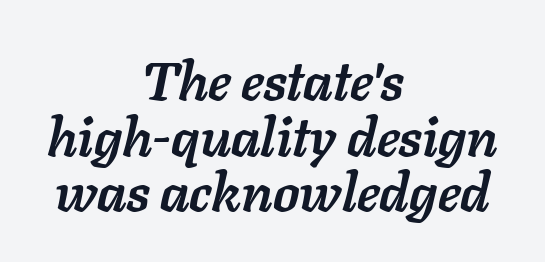
Q: Is the text bold? A: Yes.
Q: Is the text italic (slanted)? A: Yes, it leans right by about 11 degrees.
Q: Is the text underlined? A: No.
Q: How is the paragraph aligned? A: Centered.
Q: Is the spacing between letters normal or unusually wide? A: Normal.
Q: Is the spacing between lines tight, normal or loose? A: Tight.
Q: Width (condensed, normal, or wide)? A: Normal.
Q: Stroke contrast? A: Low.
Q: x-height? A: Medium.
Q: Monospaced? A: No.
